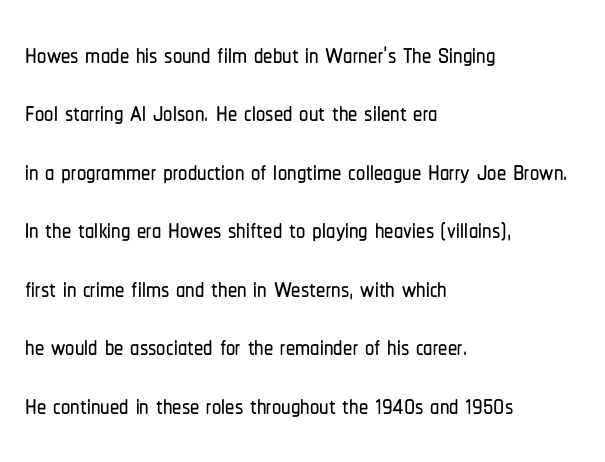
Q: Is the text italic (slanted)? A: No, it is upright.
Q: Is the typeface a serif or a sans-serif typeface? A: Sans-serif.
Q: Is the text underlined? A: No.
Q: How is the paragraph aligned? A: Left-aligned.
Q: Is the spacing between letters normal or unusually wide? A: Normal.
Q: Is the spacing between lines tight, normal or loose? A: Normal.
Q: Width (condensed, normal, or wide)? A: Condensed.
Q: Stroke contrast? A: Low.
Q: x-height? A: Medium.
Q: Monospaced? A: No.
